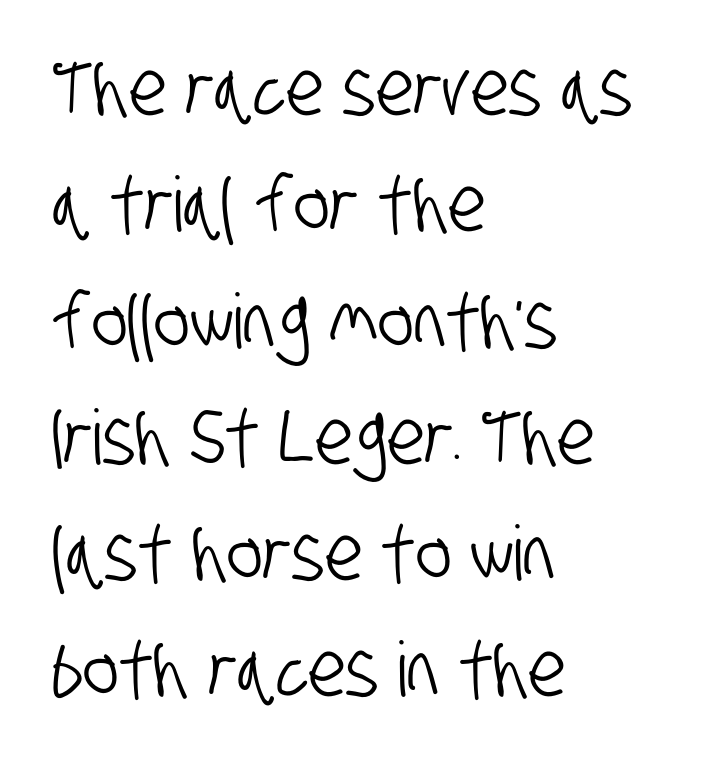
{"serif": "no", "width": "condensed", "stroke_contrast": "low", "x_height": "large", "monospaced": "no", "underline": "no", "align": "left", "line_spacing": "normal", "line_spacing_ratio": 1.53, "letter_spacing": "normal", "letter_spacing_em": 0.0, "glyph_px": 76}
